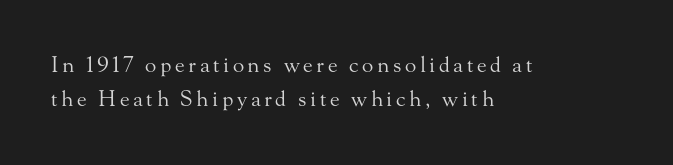
Q: Is the text bold? A: No.
Q: Is the text italic (slanted)? A: No, it is upright.
Q: Is the text underlined? A: No.
Q: How is the paragraph aligned? A: Left-aligned.
Q: Is the spacing between lines tight, normal or loose? A: Normal.
